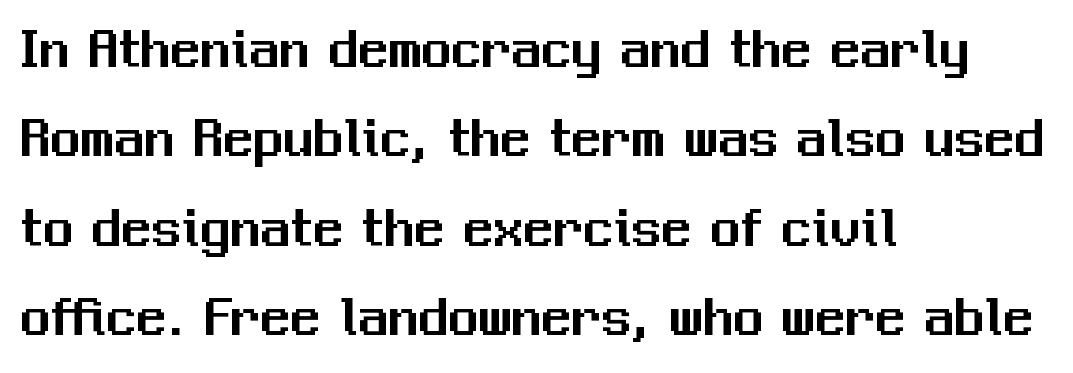
The image shows 60 px sans-serif type, upright; set left-aligned, normal line spacing (1.49x), normal letter spacing, not underlined; medium stroke contrast and a medium x-height.
